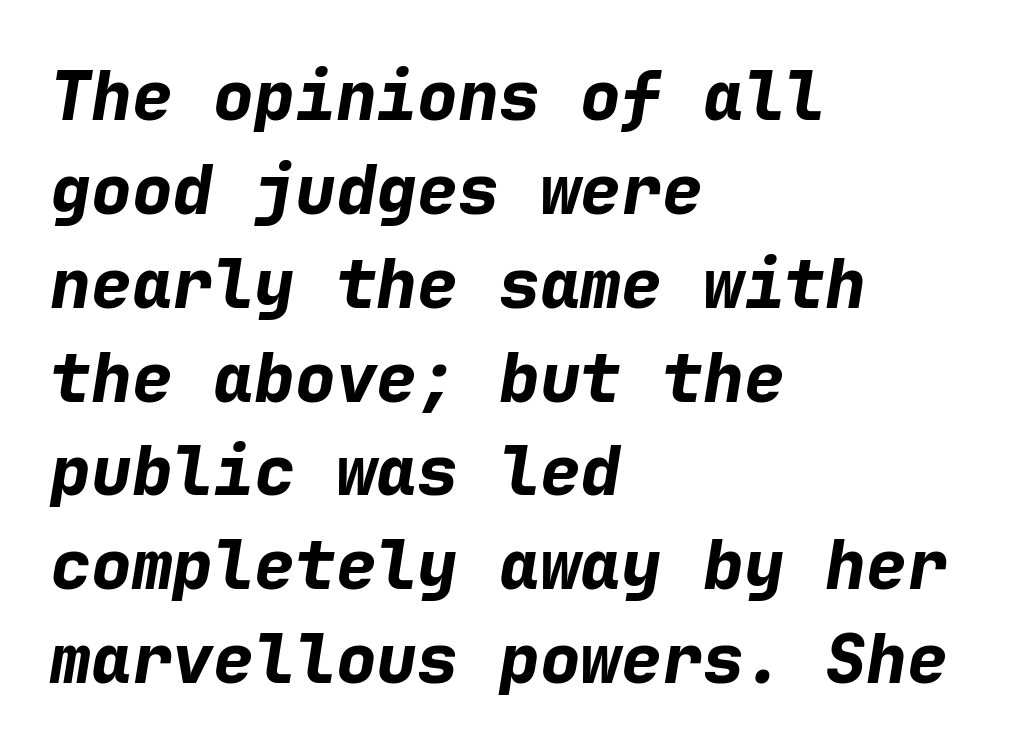
Q: Is the text bold? A: Yes.
Q: Is the text italic (slanted)? A: Yes, it leans right by about 9 degrees.
Q: Is the text underlined? A: No.
Q: How is the paragraph aligned? A: Left-aligned.
Q: Is the spacing between letters normal or unusually wide? A: Normal.
Q: Is the spacing between lines tight, normal or loose? A: Normal.
Q: Width (condensed, normal, or wide)? A: Normal.
Q: Stroke contrast? A: Low.
Q: x-height? A: Medium.
Q: Monospaced? A: Yes.
